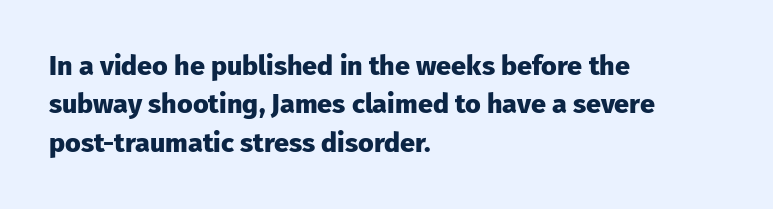
{"italic": "no", "bold": "yes", "underline": "no", "align": "left", "line_spacing": "normal", "line_spacing_ratio": 1.42, "letter_spacing": "normal", "letter_spacing_em": 0.0, "glyph_px": 27}
